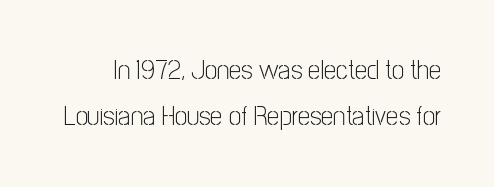
The image shows 27 px text type, upright; set normal line spacing (1.69x), normal letter spacing, not underlined.
